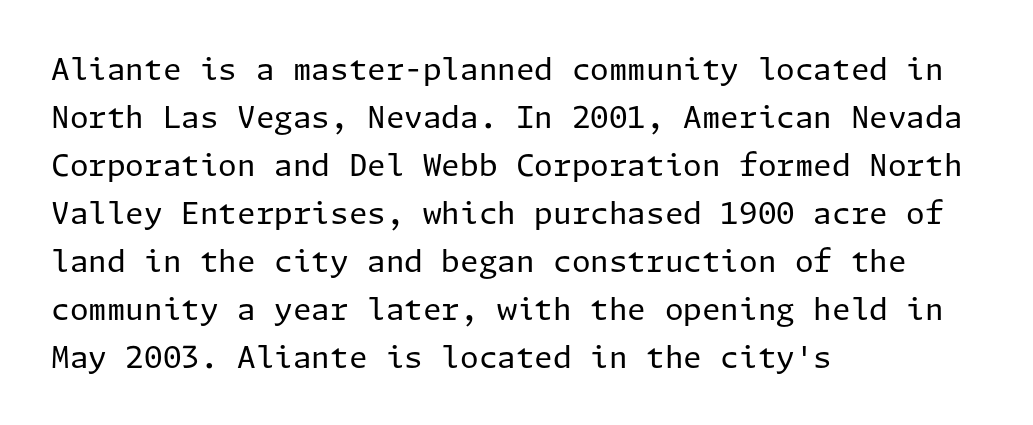
Tracking value appears to be zero — textbook default spacing. Heft: none added — not bold. Summary of vertical rhythm: regular, with standard interline spacing. Plain, unruled lines of type. What kind of face is this? One without serifs — a sans.
